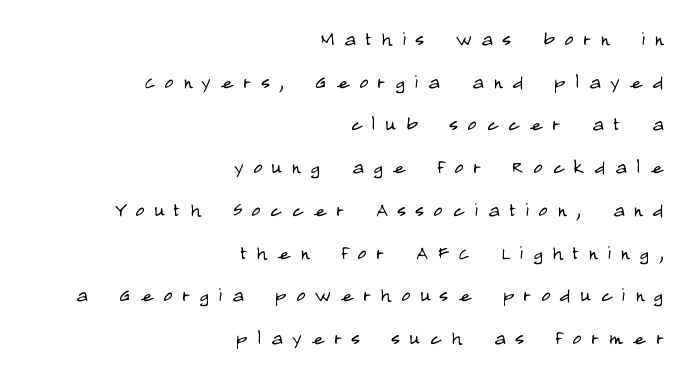
Lines of text with bare space underneath. The setting favours the right margin, as signatures and pull-quotes sometimes do. This is the regular roman posture of the typeface. Observe the wide spacing: letters keep a clear distance from each other. The weight would be labelled regular, book, light, or lighter still.
